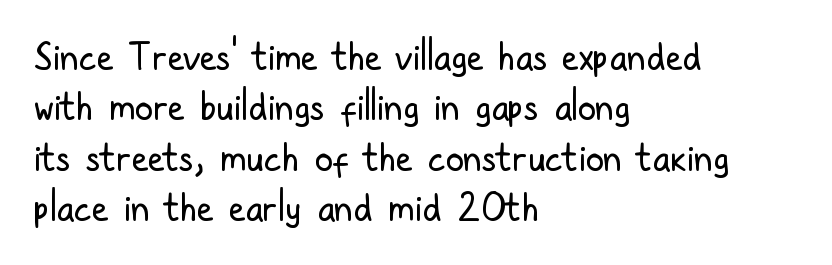
If you measured baseline to baseline, you'd find a middling distance. Descenders are the only things crossing below the line. The paragraph has a hard left edge and a soft right edge. Style check: upright. The typeface chosen for these lines omits serifs. Compared with typical body copy, the letter spacing here is the same.
